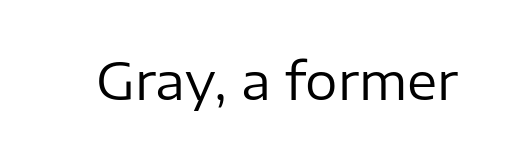
Compared with a typical body face, this is equally light or lighter still. Is the letter spacing exaggerated? No — it looks like the ordinary default. The font family rendered here belongs to the sans-serif group. Just letters on the line, the space beneath them empty. Vertical strokes here are truly vertical. You could not count columns in this text — the font is proportionally spaced.
